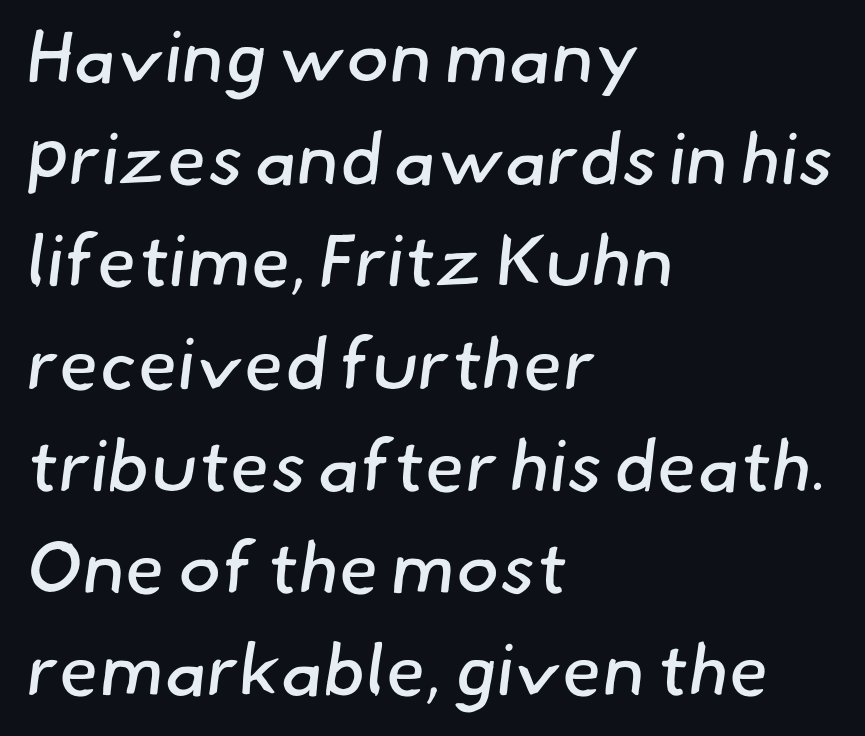
{"serif": "no", "bold": "no", "weight": "regular", "width": "normal", "stroke_contrast": "low", "x_height": "small", "monospaced": "no", "underline": "no", "align": "left", "line_spacing": "normal", "line_spacing_ratio": 1.4, "letter_spacing": "normal", "letter_spacing_em": 0.0, "glyph_px": 73}
